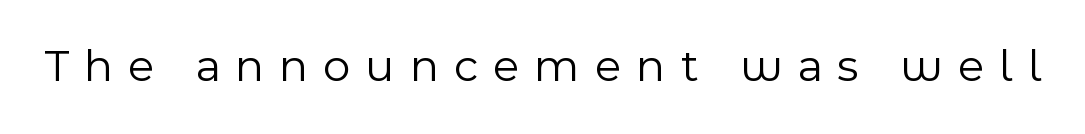
The words here are not underlined. Think of a printed novel: that variable character pitch is what you see here. No letter is thick-stroked: the sample isn't bold. The text was rendered using a sans face with plain stroke endings.
